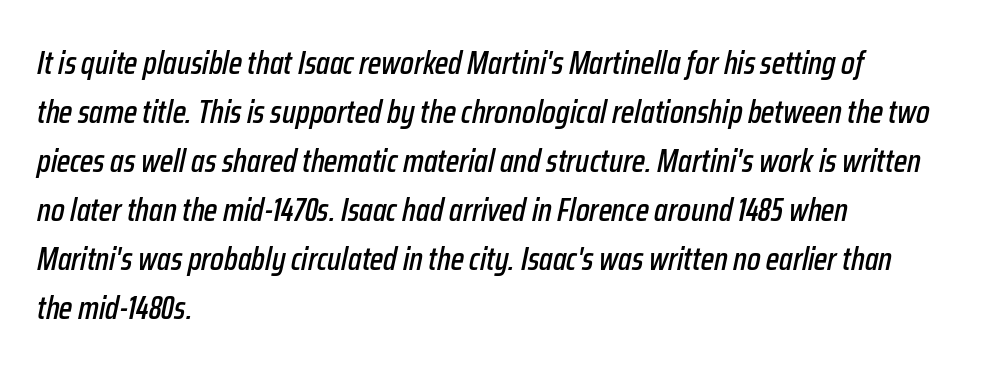
{"italic": "yes", "lean": "right", "slant_degrees": 12, "width": "condensed", "stroke_contrast": "low", "x_height": "medium", "monospaced": "no", "underline": "no", "align": "left", "line_spacing": "normal", "line_spacing_ratio": 1.53, "letter_spacing": "normal", "letter_spacing_em": 0.0, "glyph_px": 32}
